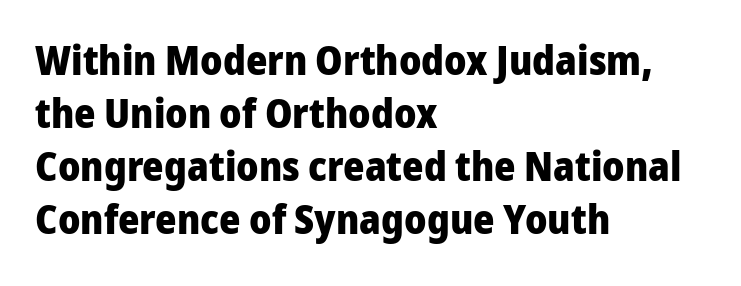
Q: Is the text bold? A: Yes.
Q: Is the text italic (slanted)? A: No, it is upright.
Q: Is the typeface a serif or a sans-serif typeface? A: Sans-serif.
Q: Is the text underlined? A: No.
Q: How is the paragraph aligned? A: Left-aligned.
Q: Is the spacing between letters normal or unusually wide? A: Normal.
Q: Is the spacing between lines tight, normal or loose? A: Normal.
Q: Width (condensed, normal, or wide)? A: Normal.
Q: Stroke contrast? A: Low.
Q: x-height? A: Medium.
Q: Monospaced? A: No.
